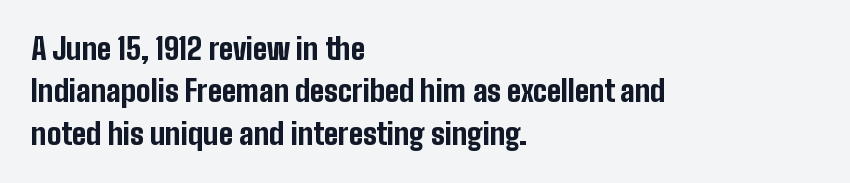
Q: Is the text bold? A: Yes.
Q: Is the text italic (slanted)? A: No, it is upright.
Q: Is the typeface a serif or a sans-serif typeface? A: Sans-serif.
Q: Is the text underlined? A: No.
Q: How is the paragraph aligned? A: Left-aligned.
Q: Is the spacing between letters normal or unusually wide? A: Normal.
Q: Is the spacing between lines tight, normal or loose? A: Normal.
Q: Width (condensed, normal, or wide)? A: Condensed.
Q: Stroke contrast? A: Low.
Q: x-height? A: Medium.
Q: Monospaced? A: No.
